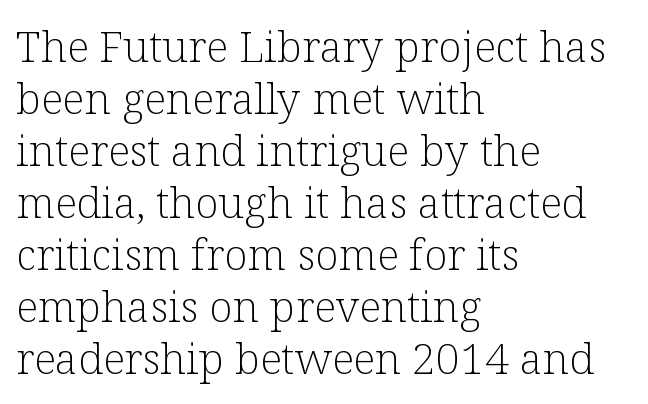
The image shows 43 px light serif type, upright; set left-aligned, line spacing 1.21x, normal letter spacing, not underlined; low stroke contrast and a medium x-height.
